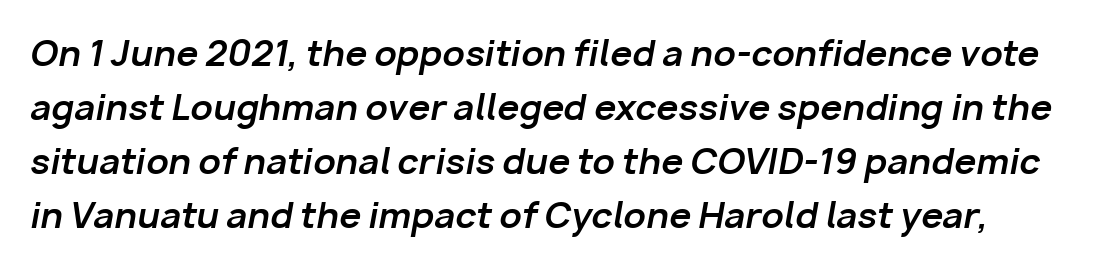
The image shows 35 px bold type, italic (leaning right); set normal line spacing (1.54x), normal letter spacing, not underlined; low stroke contrast and a medium x-height.
